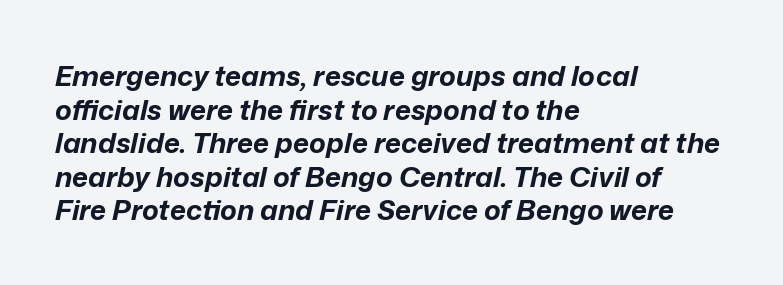
The image shows 28 px bold type, italic (leaning right); set left-aligned, line spacing 1.2x, normal letter spacing, not underlined; low stroke contrast and a medium x-height.
